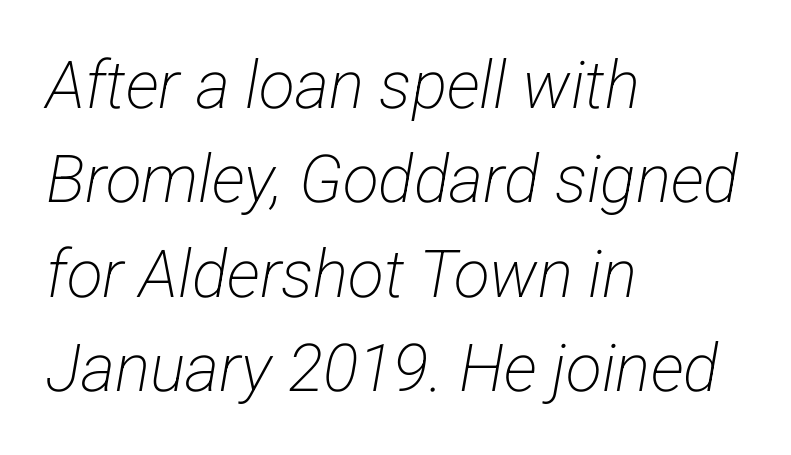
Q: Is the text bold? A: No.
Q: Is the typeface a serif or a sans-serif typeface? A: Sans-serif.
Q: Is the text underlined? A: No.
Q: How is the paragraph aligned? A: Left-aligned.
Q: Is the spacing between letters normal or unusually wide? A: Normal.
Q: Is the spacing between lines tight, normal or loose? A: Normal.
Q: Width (condensed, normal, or wide)? A: Condensed.
Q: Stroke contrast? A: Low.
Q: x-height? A: Medium.
Q: Monospaced? A: No.
